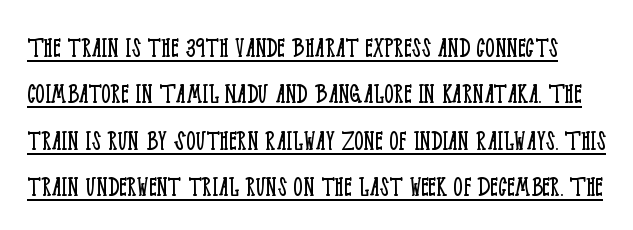
Q: Is the text bold? A: No.
Q: Is the text italic (slanted)? A: No, it is upright.
Q: Is the typeface a serif or a sans-serif typeface? A: Serif.
Q: Is the text underlined? A: Yes.
Q: Is the spacing between letters normal or unusually wide? A: Normal.
Q: Is the spacing between lines tight, normal or loose? A: Normal.
Q: Width (condensed, normal, or wide)? A: Condensed.
Q: Stroke contrast? A: Low.
Q: x-height? A: Large.
Q: Monospaced? A: No.
